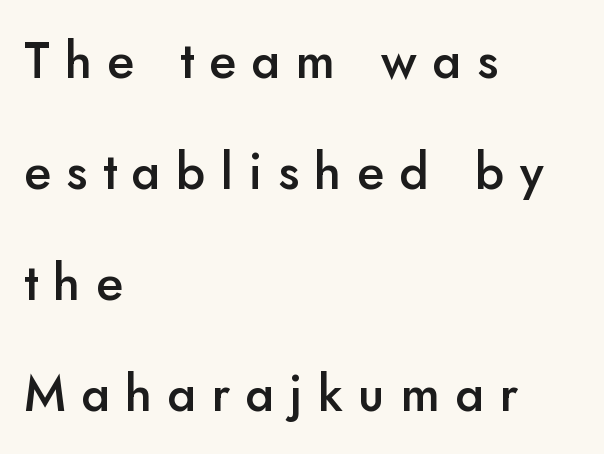
The image shows 50 px semibold sans-serif type, upright; set left-aligned, loose line spacing (2.22x), unusually wide letter spacing (+0.31 em), not underlined; low stroke contrast and a small x-height.
